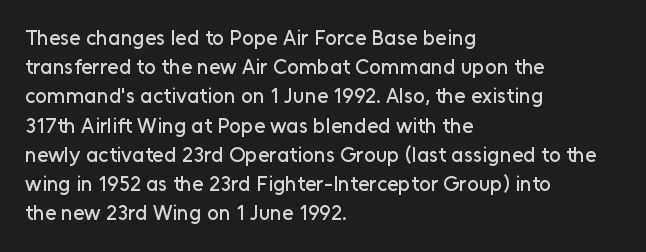
Each word holds together tightly as a unit, with standard inter-letter gaps. Left-aligned paragraph, ragged on the right. The vertical gap from one line to the next is medium. Nope, not italic — everything's standing straight. Check the space under the baseline: it is left empty.
